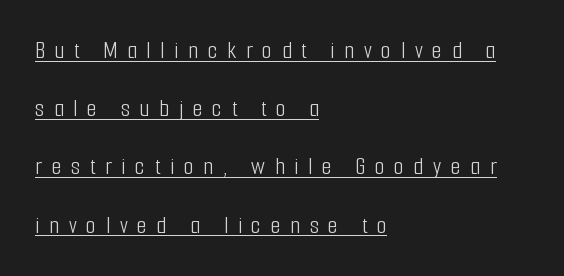
Tall strokes in this sample are plumb rather than angled. Baseline-to-baseline distance is far greater than the letter height. This sample uses expanded letter spacing, leaving extra air between glyphs. Is the block centered? No — it sits flush against the left margin.
